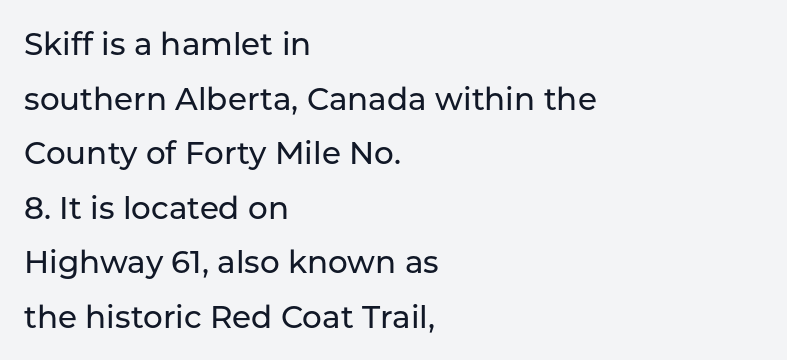
The image shows 31 px sans-serif type, upright; set left-aligned, line spacing 1.76x, normal letter spacing, not underlined; low stroke contrast and a medium x-height.
